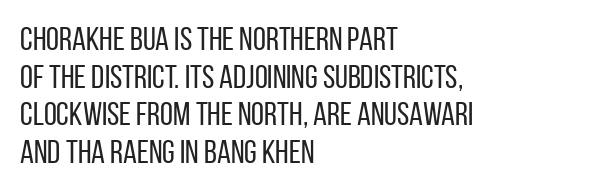
The line texture is even and compact thanks to regular tracking. In CSS terms this would be text-align: left. Every stem runs plumb, perpendicular to the baseline. Does the type have serifs? No, each stem ends abruptly. The zone under the glyphs is completely vacant.
